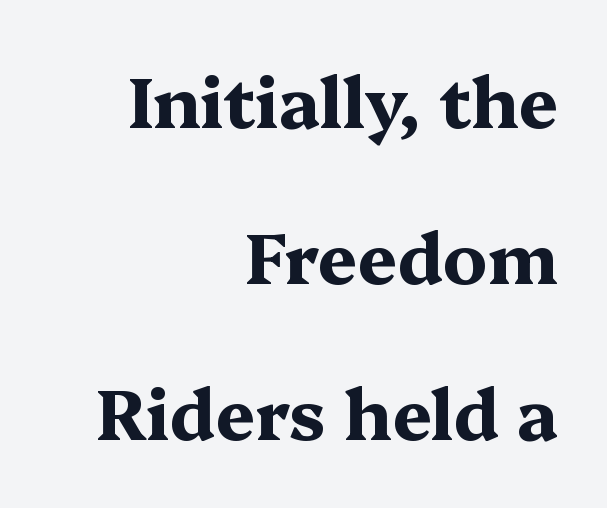
Here the designer chose a conventional face with non-uniform glyph widths. The rendering keeps characters at their native spacing. The specimen reads as upright at a glance. Plenty of ink on the page — the face is bold. Honestly, the rows look like they've been pulled way apart.
